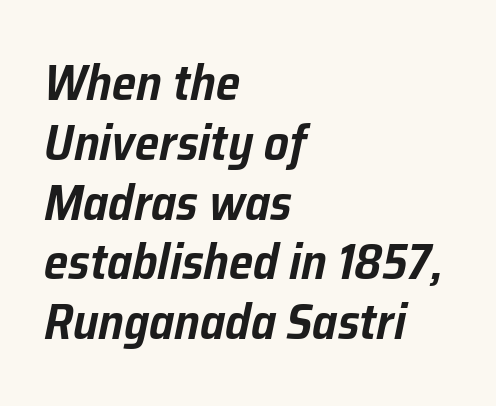
{"italic": "yes", "lean": "right", "slant_degrees": 12, "width": "normal", "stroke_contrast": "low", "x_height": "medium", "monospaced": "no", "underline": "no", "align": "left", "line_spacing_ratio": 1.22, "letter_spacing": "normal", "letter_spacing_em": 0.0, "glyph_px": 49}
